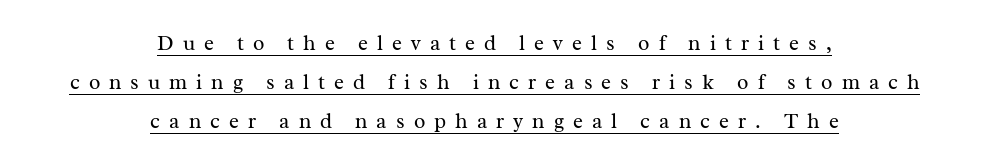
The type sits square on the baseline with zero lean. Visually the block forms a symmetrical silhouette, jagged on both flanks. Caption: face not bold, strokes unweighted. Here the glyphs are tracked loosely, breaking word shapes into spaced letters. Looks like someone drew a line under every word here.
